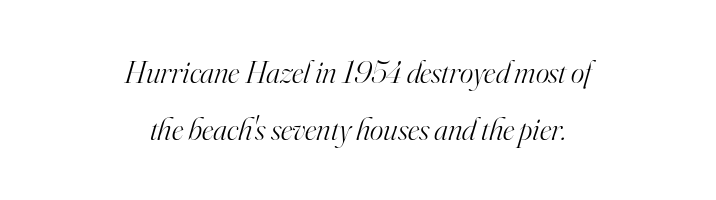
{"serif": "yes", "italic": "yes", "lean": "right", "slant_degrees": 16, "bold": "no", "weight": "light", "width": "normal", "stroke_contrast": "high", "x_height": "small", "monospaced": "no", "underline": "no", "align": "center", "line_spacing_ratio": 1.78, "letter_spacing": "normal", "letter_spacing_em": 0.0, "glyph_px": 32}
